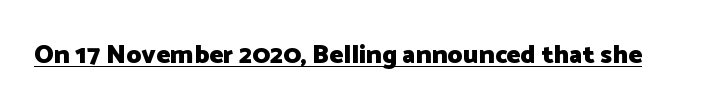
{"italic": "no", "bold": "yes", "underline": "yes", "letter_spacing": "normal", "letter_spacing_em": 0.0, "glyph_px": 26}
